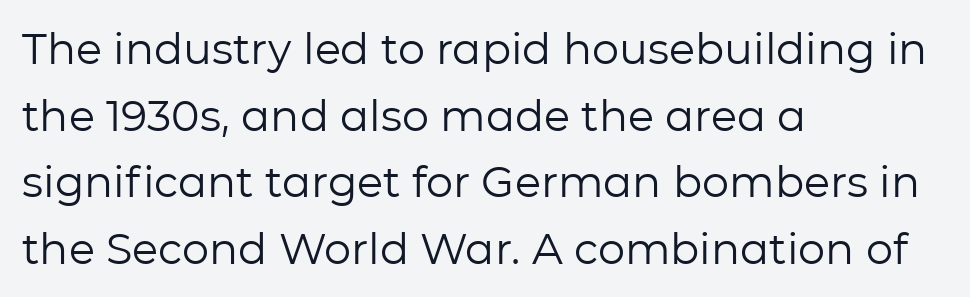
Q: Is the text bold? A: No.
Q: Is the text italic (slanted)? A: No, it is upright.
Q: Is the typeface a serif or a sans-serif typeface? A: Sans-serif.
Q: Is the text underlined? A: No.
Q: How is the paragraph aligned? A: Left-aligned.
Q: Is the spacing between letters normal or unusually wide? A: Normal.
Q: Is the spacing between lines tight, normal or loose? A: Normal.
Q: Width (condensed, normal, or wide)? A: Normal.
Q: Stroke contrast? A: Low.
Q: x-height? A: Medium.
Q: Monospaced? A: No.
